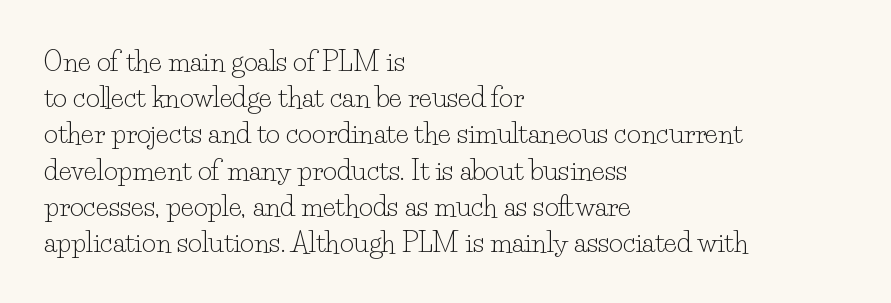
The strokes carry an ordinary text weight at most. Teacher's note: observe the even left margin — that is flush-left alignment. The lines sit at an ordinary, default distance from one another. Does extra space separate the letters? No, they use regular spacing. Posture: vertical. The specimen omits any rule beneath the text block's lines.
